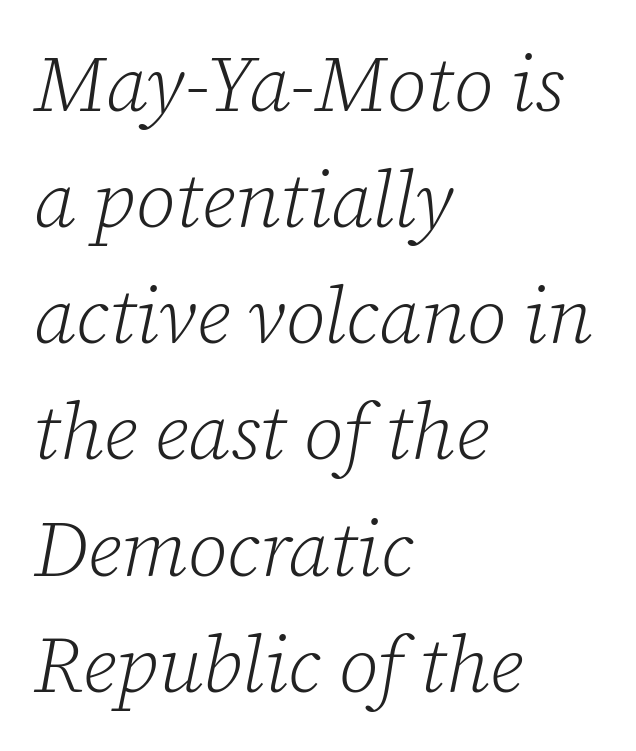
The image shows 79 px light serif type, italic (leaning right); set left-aligned, normal line spacing (1.47x), normal letter spacing, not underlined; low stroke contrast and a medium x-height.
